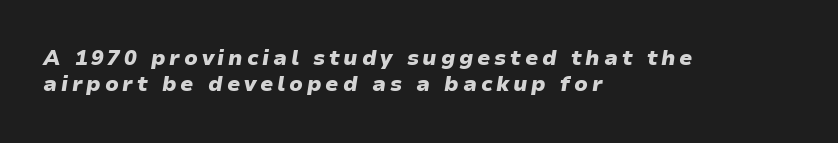
All the whitespace from short lines collects on the right. How heavy is the stroke? Heavy — this is a bold. Each new line begins a customary step beneath the previous one. If you drew a line through each stem, it would be angled.
